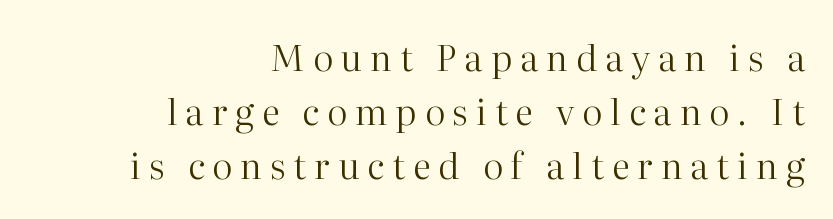
The image shows 36 px regular-weight serif type, upright; set right-aligned, normal line spacing (1.5x), unusually wide letter spacing (+0.22 em), not underlined; high stroke contrast and a medium x-height.
